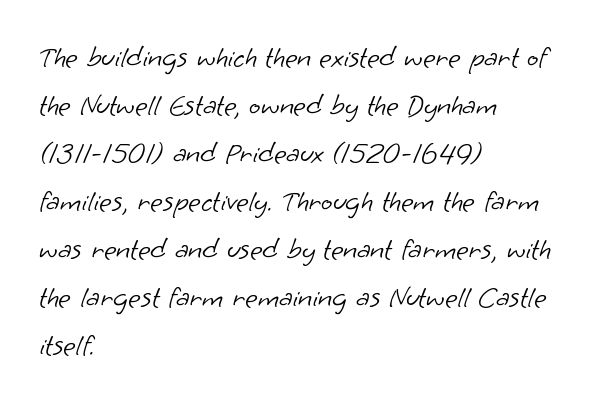
The image shows 30 px light sans-serif type; set left-aligned, normal line spacing (1.6x), normal letter spacing, not underlined; low stroke contrast and a small x-height.
